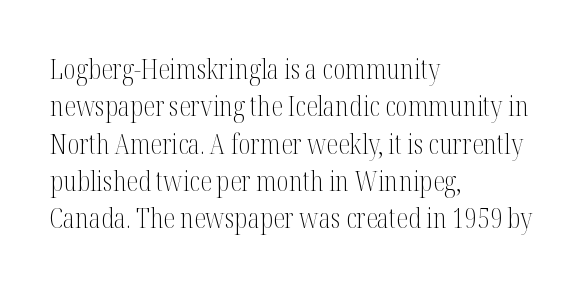
{"italic": "no", "bold": "no", "underline": "no", "align": "left", "line_spacing": "normal", "line_spacing_ratio": 1.38, "letter_spacing": "normal", "letter_spacing_em": 0.0, "glyph_px": 27}
